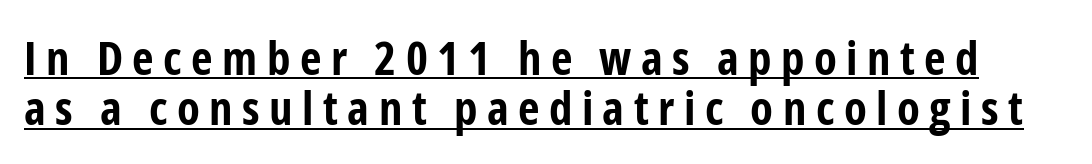
The glyphs have the mass of a bold cut. Reading down the column, the eye jumps only a short way to each next line. The sample's only ornament is a line tracing under the words. Letterform terminals end flat and unadorned throughout the passage.
